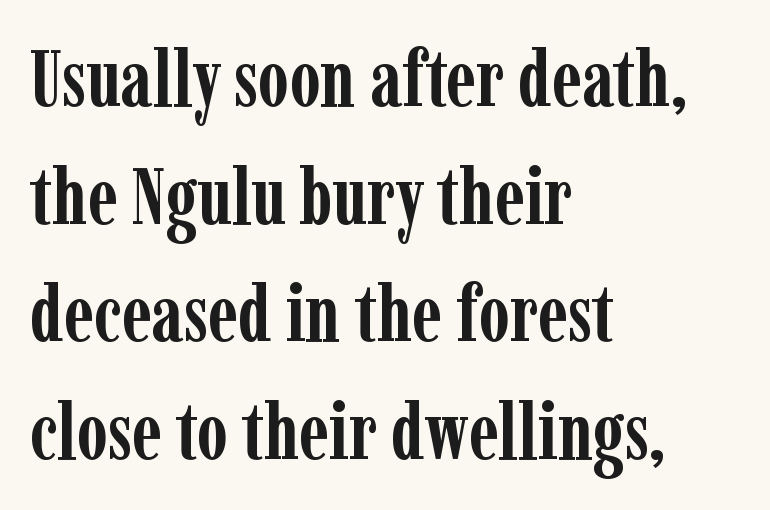
Q: Is the text bold? A: Yes.
Q: Is the text italic (slanted)? A: No, it is upright.
Q: Is the typeface a serif or a sans-serif typeface? A: Serif.
Q: Is the text underlined? A: No.
Q: How is the paragraph aligned? A: Left-aligned.
Q: Is the spacing between letters normal or unusually wide? A: Normal.
Q: Is the spacing between lines tight, normal or loose? A: Normal.
Q: Width (condensed, normal, or wide)? A: Condensed.
Q: Stroke contrast? A: Low.
Q: x-height? A: Medium.
Q: Monospaced? A: No.
